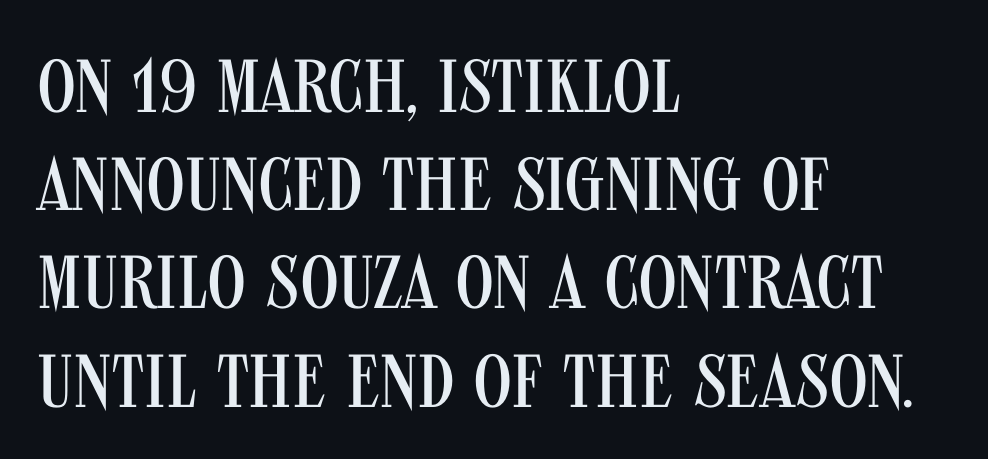
Check under the words: just untouched page. Is the block centered? No — it sits flush against the left margin. The vertical gap from one line to the next is medium. Counters stay open thanks to moderate or lighter strokes. Classification — sans serif. Do the characters align in a grid? No, the font is proportional.
